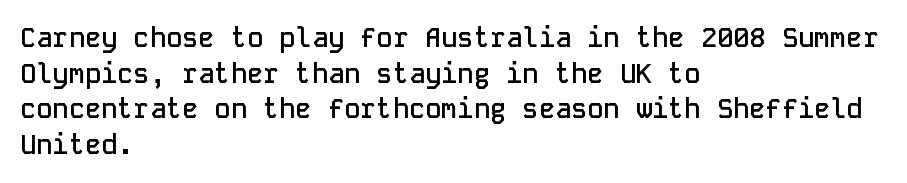
{"italic": "no", "bold": "semi", "underline": "no", "align": "left", "line_spacing": "normal", "line_spacing_ratio": 1.32, "letter_spacing": "normal", "letter_spacing_em": 0.0, "glyph_px": 27}
